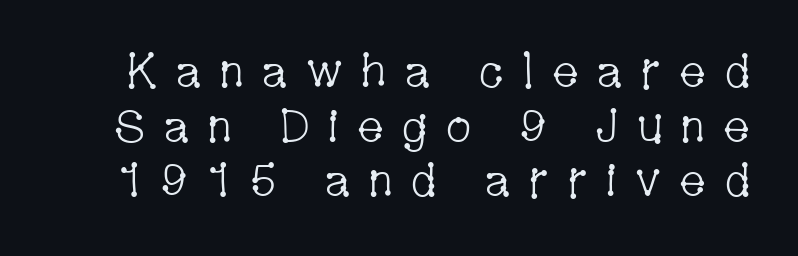
{"serif": "yes", "italic": "no", "bold": "no", "weight": "light", "width": "condensed", "stroke_contrast": "low", "x_height": "medium", "monospaced": "no", "underline": "no", "line_spacing_ratio": 1.16, "letter_spacing": "wide", "letter_spacing_em": 0.35, "glyph_px": 47}
